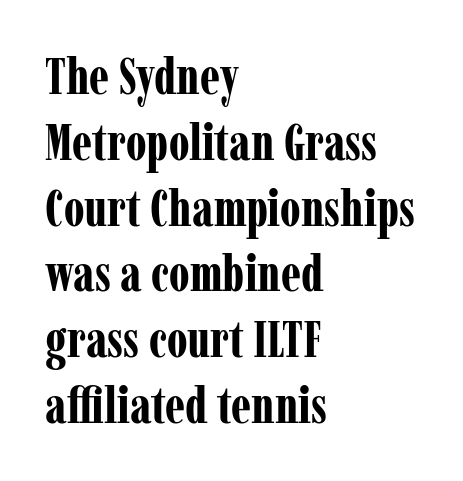
The image shows 51 px bold, condensed serif type, upright; set left-aligned, normal line spacing (1.29x), normal letter spacing, not underlined; low stroke contrast and a medium x-height.
